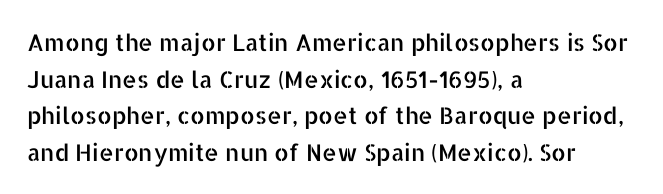
Q: Is the text italic (slanted)? A: No, it is upright.
Q: Is the text underlined? A: No.
Q: How is the paragraph aligned? A: Left-aligned.
Q: Is the spacing between letters normal or unusually wide? A: Normal.
Q: Is the spacing between lines tight, normal or loose? A: Normal.
